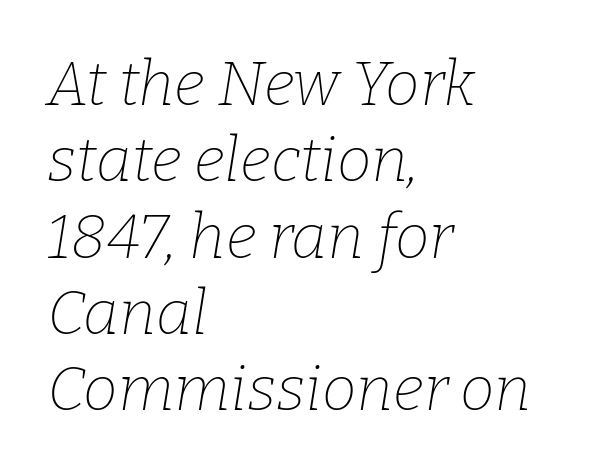
The image shows 62 px thin serif type, italic (leaning right); set left-aligned, line spacing 1.23x, normal letter spacing, not underlined; low stroke contrast and a medium x-height.
